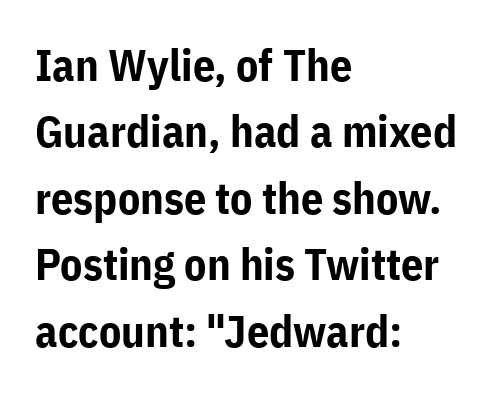
{"serif": "no", "italic": "no", "bold": "yes", "weight": "bold", "width": "normal", "stroke_contrast": "low", "x_height": "medium", "monospaced": "no", "underline": "no", "align": "left", "line_spacing": "normal", "line_spacing_ratio": 1.51, "letter_spacing": "normal", "letter_spacing_em": 0.0, "glyph_px": 44}
